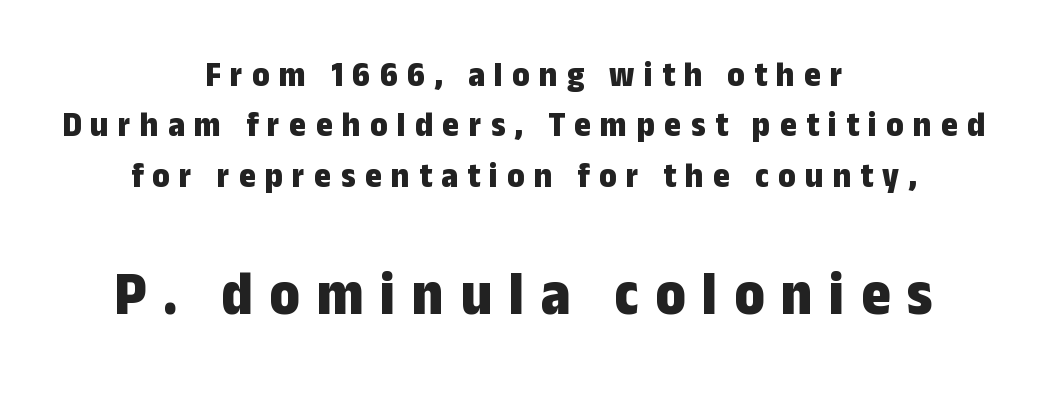
Beneath every word, the page is bare. Note the varied advance widths — an 'i' is clearly narrower than an 'm'. Character size in the trailing block exceeds that of the leading block. No feet cap the strokes, marking this as sans-serif type. Reading down the column, the eye jumps a familiar distance to each next line.
